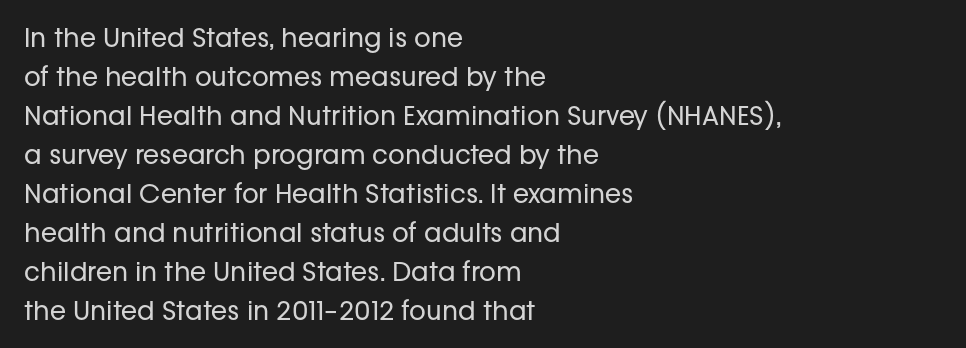
Each new line begins a customary step beneath the previous one. Students, note that the glyphs here touch the page at normal intervals. Letters rest on an invisible, unmarked baseline. Posture: upright roman.
